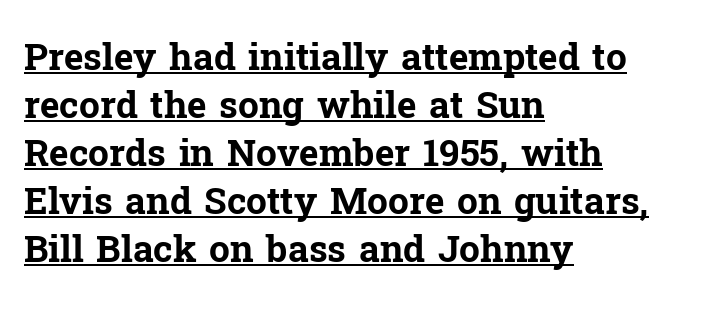
Pretty heavy lettering here — definitely bold. Quick note: not italic, upright. Summary of vertical rhythm: regular, with standard interline spacing. The passage shown has conventional tracking throughout.
